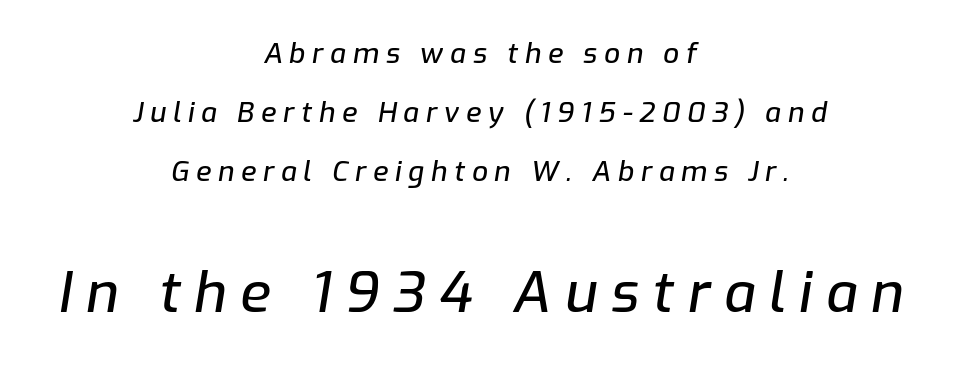
The space between consecutive lines is lavish. The letters are slanted; this is an italic face. Check the space under the baseline: it is left empty. Is this a fixed-width face? No — the glyphs have proportional, varying widths. The paragraph shown floats in the horizontal middle.
